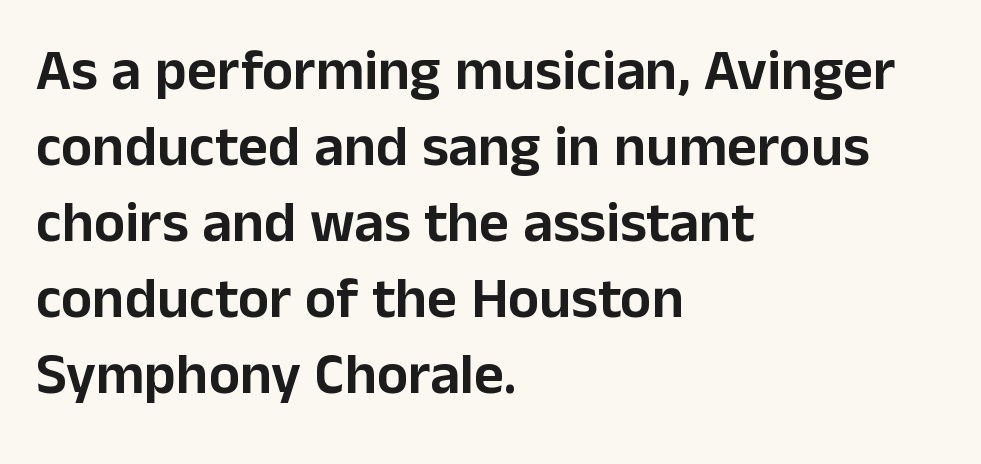
The letters stand straight up with perfectly vertical stems. Each row of text sits above clean, open space. A typesetter would call this proportional, since set widths differ per character. Is there much room between lines? A standard amount, neither cramped nor airy. Classification — sans serif. Which margin do the lines hug? The left one — the right edge is uneven.
